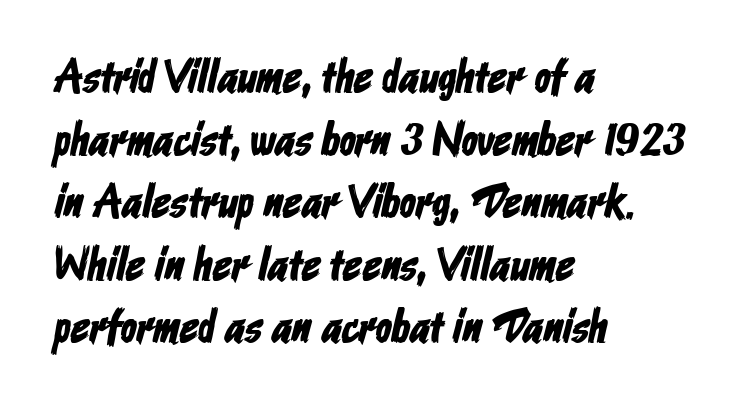
Reading down the column, the eye jumps a familiar distance to each next line. Is this a sans? Yes — the strokes have no serifs. Horizontally, the lines are justified to the leading edge only. Looks like regular typesetting: each glyph gets only the width it needs.
